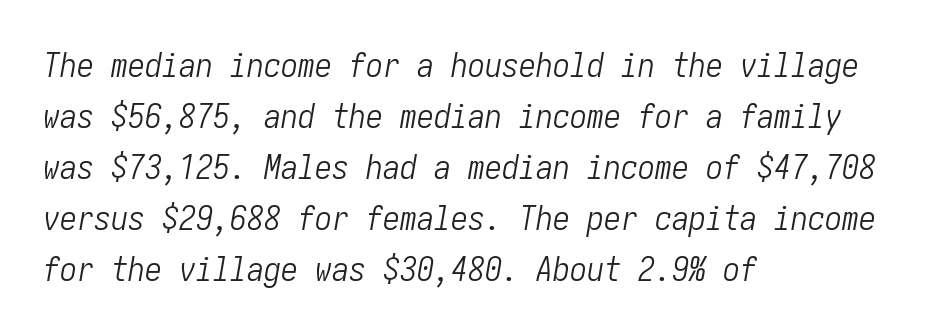
Q: Is the text bold? A: No.
Q: Is the text italic (slanted)? A: Yes, it leans right by about 10 degrees.
Q: Is the text underlined? A: No.
Q: How is the paragraph aligned? A: Left-aligned.
Q: Is the spacing between letters normal or unusually wide? A: Normal.
Q: Is the spacing between lines tight, normal or loose? A: Normal.
Q: Width (condensed, normal, or wide)? A: Condensed.
Q: Stroke contrast? A: Low.
Q: x-height? A: Medium.
